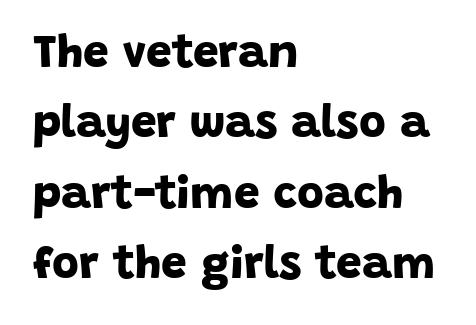
Q: Is the text bold? A: Yes.
Q: Is the typeface a serif or a sans-serif typeface? A: Sans-serif.
Q: Is the text underlined? A: No.
Q: How is the paragraph aligned? A: Left-aligned.
Q: Is the spacing between letters normal or unusually wide? A: Normal.
Q: Is the spacing between lines tight, normal or loose? A: Normal.
Q: Width (condensed, normal, or wide)? A: Normal.
Q: Stroke contrast? A: Low.
Q: x-height? A: Large.
Q: Monospaced? A: No.
